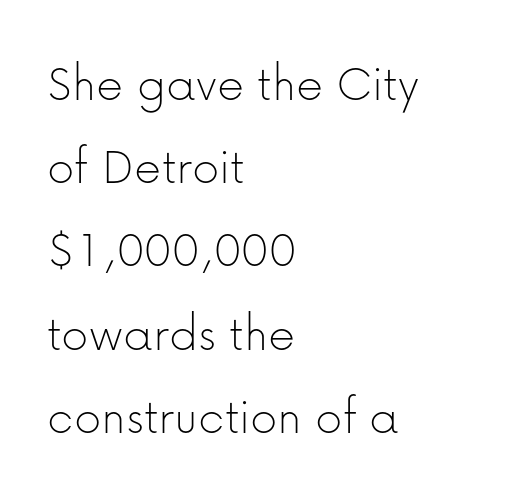
Q: Is the text bold? A: No.
Q: Is the text italic (slanted)? A: No, it is upright.
Q: Is the typeface a serif or a sans-serif typeface? A: Sans-serif.
Q: Is the text underlined? A: No.
Q: How is the paragraph aligned? A: Left-aligned.
Q: Is the spacing between letters normal or unusually wide? A: Normal.
Q: Is the spacing between lines tight, normal or loose? A: Normal.
Q: Width (condensed, normal, or wide)? A: Normal.
Q: Stroke contrast? A: Low.
Q: x-height? A: Medium.
Q: Monospaced? A: No.
